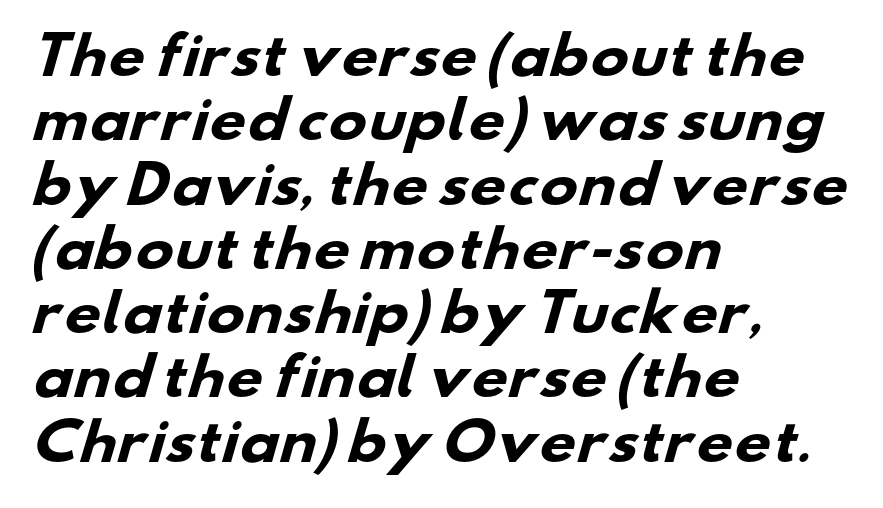
Typographic density is high because the face is bold. Type without underlining. Note: no serifs on the glyphs. Vertical spacing — default.
